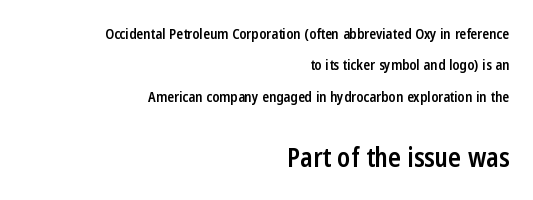
Q: Is the text bold? A: Semi-bold.
Q: Is the text italic (slanted)? A: No, it is upright.
Q: Is the text underlined? A: No.
Q: How is the paragraph aligned? A: Right-aligned.
Q: Is the spacing between letters normal or unusually wide? A: Normal.
Q: Is the spacing between lines tight, normal or loose? A: Loose.
Q: Which block of text is set in a larger size, the first (top) or the second (bottom)? A: The second (bottom) one.
